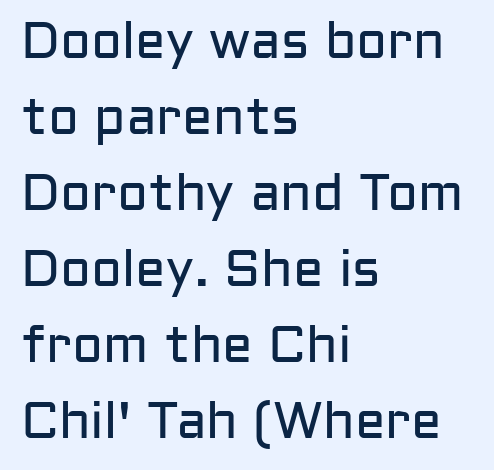
The image shows 51 px regular-weight sans-serif type, upright; set left-aligned, normal line spacing (1.49x), normal letter spacing, not underlined; low stroke contrast and a medium x-height.
